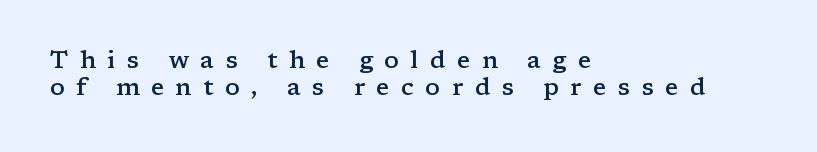
Q: Is the text bold? A: Semi-bold.
Q: Is the text italic (slanted)? A: No, it is upright.
Q: Is the text underlined? A: No.
Q: How is the paragraph aligned? A: Left-aligned.
Q: Is the spacing between letters normal or unusually wide? A: Unusually wide.
Q: Is the spacing between lines tight, normal or loose? A: Tight.
